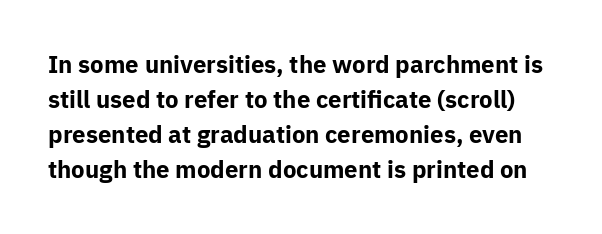
These lines carry a lot of weight — the face is fully bold. Notice how the stems are strictly vertical — no italics here. Inter-character spacing is left at the font's built-in metrics. Has an underline been added? It has not.
